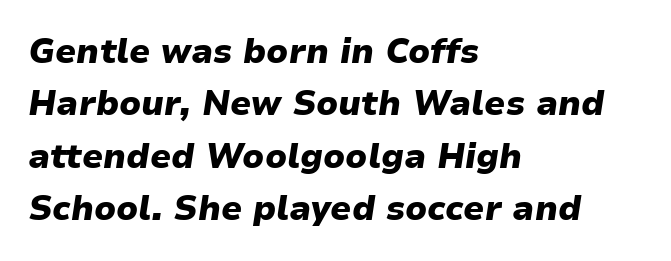
Q: Is the text bold? A: Yes.
Q: Is the text italic (slanted)? A: Yes, it leans right by about 9 degrees.
Q: Is the text underlined? A: No.
Q: How is the paragraph aligned? A: Left-aligned.
Q: Is the spacing between letters normal or unusually wide? A: Normal.
Q: Is the spacing between lines tight, normal or loose? A: Normal.
Q: Width (condensed, normal, or wide)? A: Normal.
Q: Stroke contrast? A: Low.
Q: x-height? A: Medium.
Q: Monospaced? A: No.
